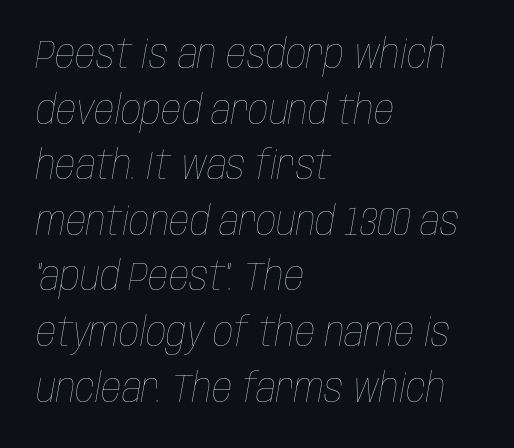
Compared with typical paragraphs, the rows here are spaced about the same. The face looks like a standard text weight, possibly lighter. No word sits above an underline. You could call the tracking neutral — neither tight nor loose. The rendering applies a slant to the glyphs.
